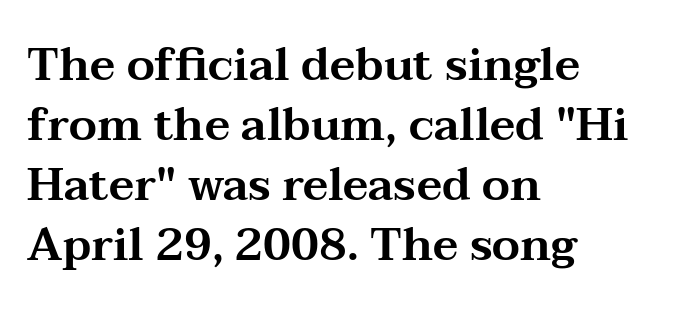
The image shows 45 px wide serif type, upright; set left-aligned, normal line spacing (1.33x), normal letter spacing, not underlined; medium stroke contrast and a medium x-height.
